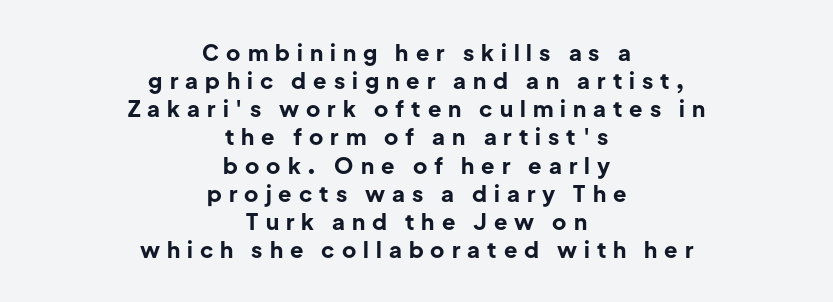
The image shows 22 px bold type, upright; set centered, normal line spacing (1.28x), unusually wide letter spacing (+0.32 em), not underlined.
